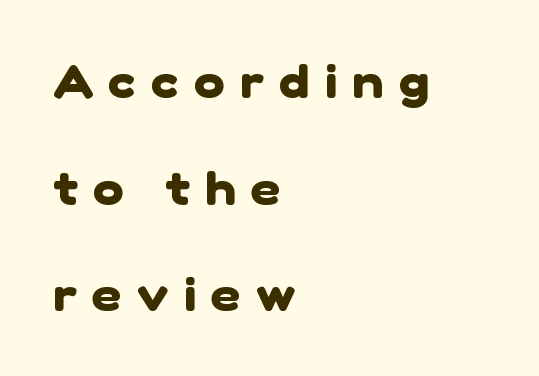
{"serif": "no", "bold": "yes", "weight": "heavy", "width": "normal", "stroke_contrast": "low", "x_height": "medium", "monospaced": "no", "underline": "no", "align": "left", "line_spacing": "loose", "line_spacing_ratio": 2.32, "letter_spacing": "wide", "letter_spacing_em": 0.34, "glyph_px": 46}
